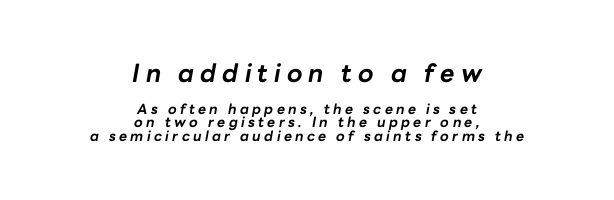
The face used here has the dense, thick strokes of a bold. Top chunk: large. Bottom chunk: small. This block would grow much taller if given ordinary leading; it's compressed now. Substantial extra tracking has been applied to these lines. Letters rest on an invisible, unmarked baseline. Both edges are ragged and mirror each other, which tells us the setting is centered.
